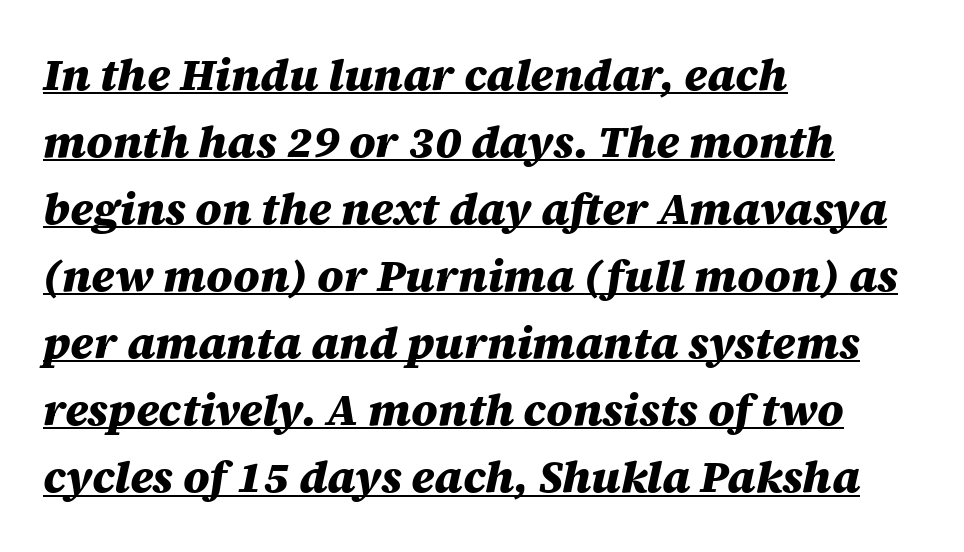
The image shows 45 px heavy type, italic (leaning right); set left-aligned, normal line spacing (1.49x), normal letter spacing, underlined; medium stroke contrast and a large x-height.
